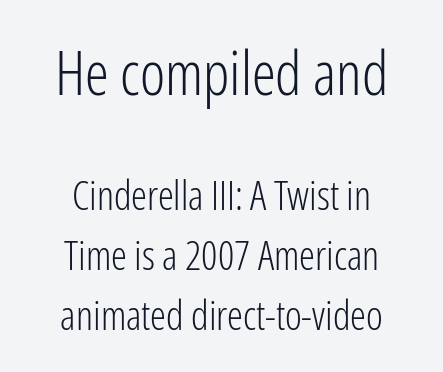
The image shows 60 px light, condensed sans-serif type, upright; set centered, normal line spacing (1.49x), normal letter spacing, not underlined; the first (top) block is 1.5x larger; low stroke contrast and a medium x-height.
